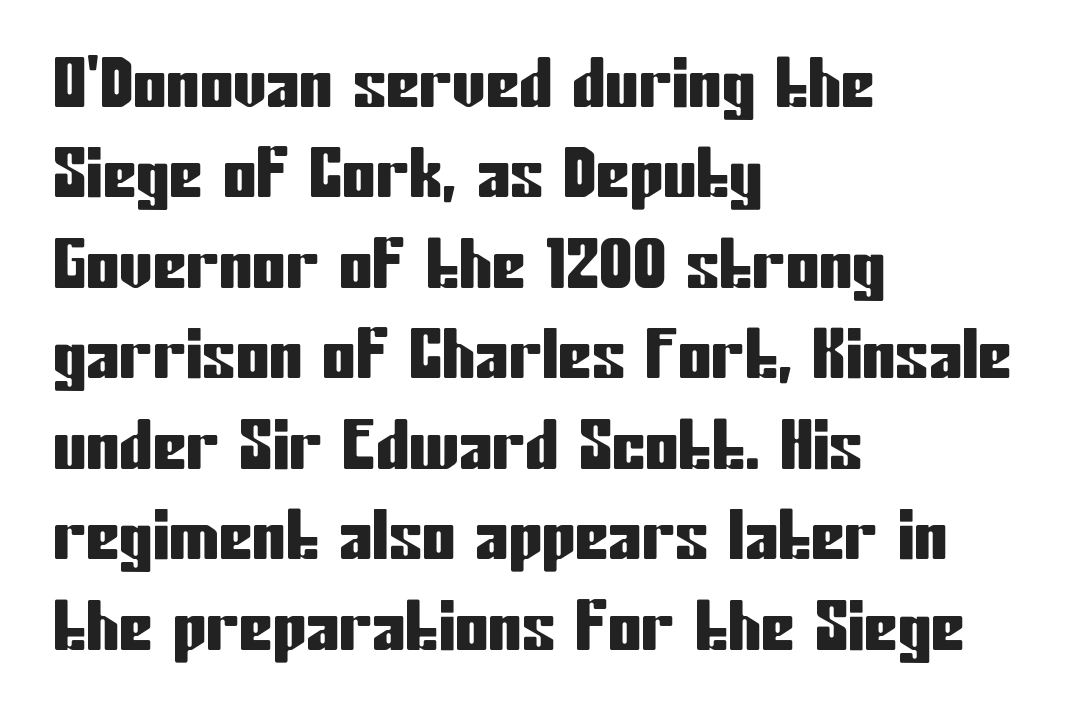
Regarding leading, the lines here are spaced in the standard way. Here the designer chose a conventional face with non-uniform glyph widths. These lines stack with their left ends in a neat column. This is roman type, the default non-slanted kind. The glyphs are unaccompanied by any horizontal stroke below them.
